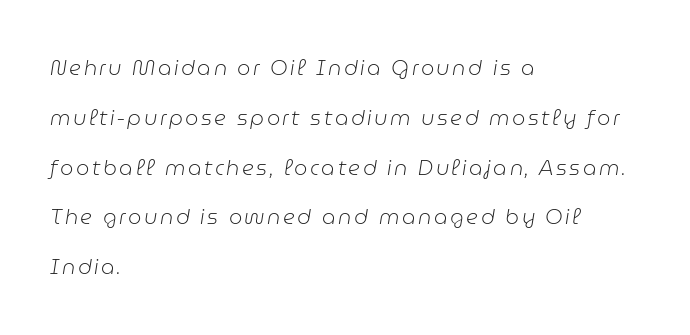
{"italic": "yes", "lean": "right", "slant_degrees": 9, "bold": "no", "underline": "no", "align": "left", "line_spacing": "loose", "line_spacing_ratio": 2.37, "glyph_px": 21}
